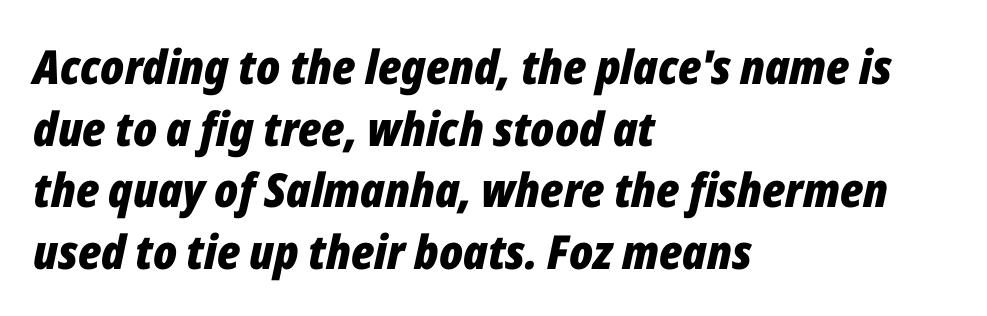
Q: Is the text bold? A: Yes.
Q: Is the text italic (slanted)? A: Yes, it leans right by about 12 degrees.
Q: Is the text underlined? A: No.
Q: How is the paragraph aligned? A: Left-aligned.
Q: Is the spacing between letters normal or unusually wide? A: Normal.
Q: Is the spacing between lines tight, normal or loose? A: Normal.
Q: Width (condensed, normal, or wide)? A: Condensed.
Q: Stroke contrast? A: Low.
Q: x-height? A: Medium.
Q: Monospaced? A: No.
